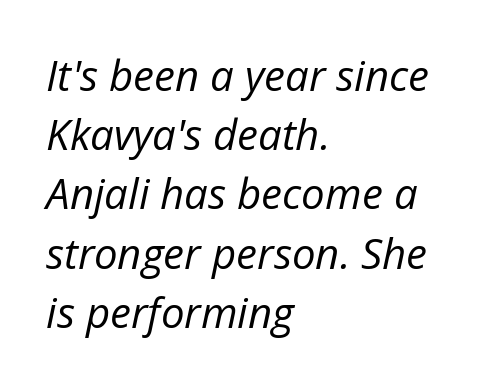
The image shows 42 px regular-weight type, italic (leaning right); set left-aligned, normal line spacing (1.41x), normal letter spacing, not underlined; low stroke contrast and a medium x-height.
